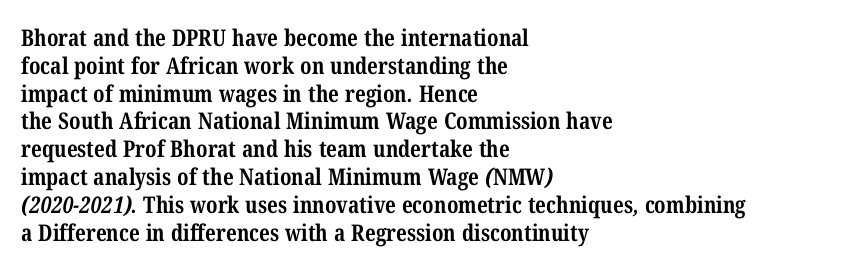
Just letters on the line, the space beneath them empty. Standard letterfit; no display-style spreading of the glyphs. Is the type bold? Yes — the strokes are clearly thick and heavy. The ragged edge is on the right, which tells us the setting is flush left.
